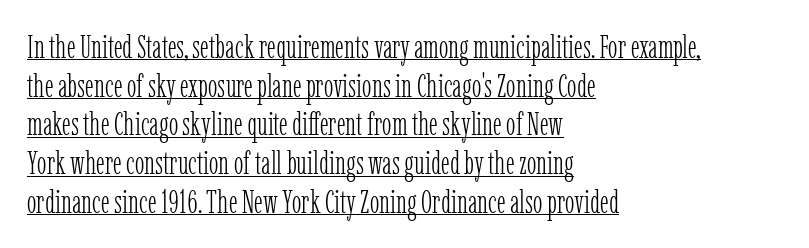
The image shows 32 px light, condensed serif type, upright; set left-aligned, line spacing 1.21x, normal letter spacing, underlined; low stroke contrast and a medium x-height.
